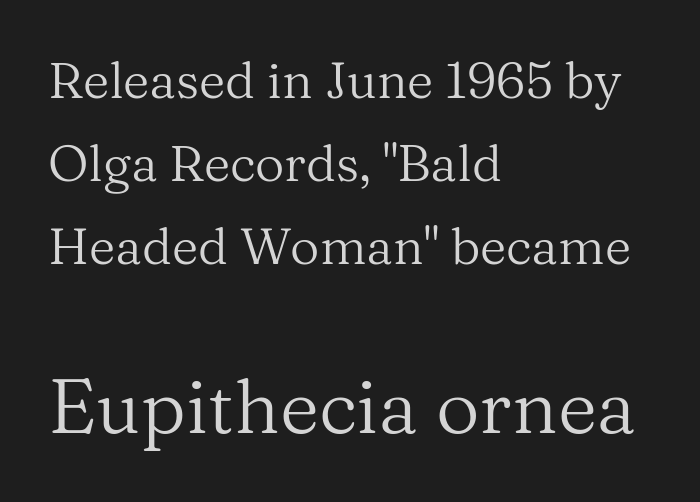
The image shows 76 px regular-weight serif type, upright; set left-aligned, normal line spacing (1.63x), normal letter spacing, not underlined; the second (bottom) block is 1.49x larger; medium stroke contrast and a medium x-height.
